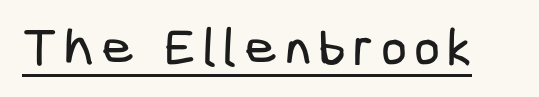
The image shows 52 px condensed sans-serif type; set underlined; low stroke contrast and a medium x-height.
